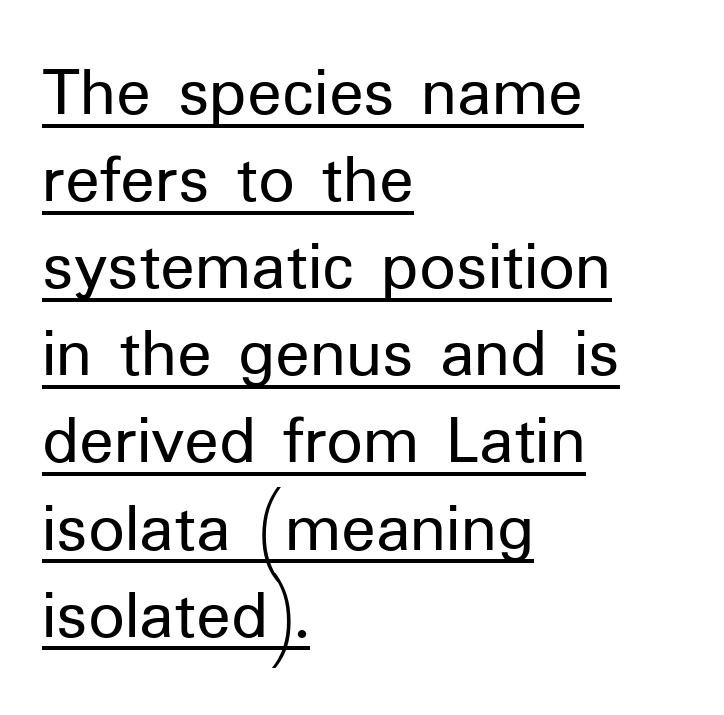
Q: Is the text bold? A: No.
Q: Is the text italic (slanted)? A: No, it is upright.
Q: Is the typeface a serif or a sans-serif typeface? A: Sans-serif.
Q: Is the text underlined? A: Yes.
Q: How is the paragraph aligned? A: Left-aligned.
Q: Is the spacing between letters normal or unusually wide? A: Normal.
Q: Width (condensed, normal, or wide)? A: Normal.
Q: Stroke contrast? A: Low.
Q: x-height? A: Medium.
Q: Monospaced? A: No.
